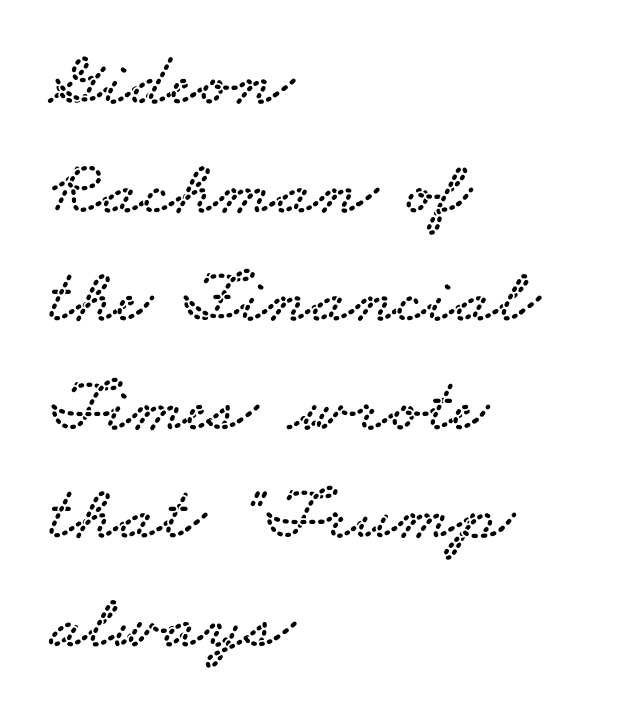
Where is the straight margin? On the left. Beneath every word, the page is bare. The letters sit at their default tracking, neither squeezed nor spread.
